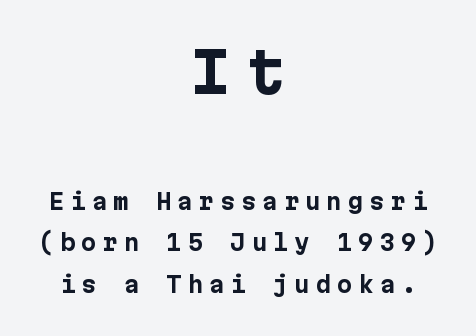
Nope, no serifs anywhere on these letters. The face used here has the dense, thick strokes of a bold. The space beneath each line is pristine and unruled. A roman cut, with each character standing at attention. Note: larger setting up top, smaller setting below. This rendering uses center alignment, leaving both contours irregular but symmetric.
